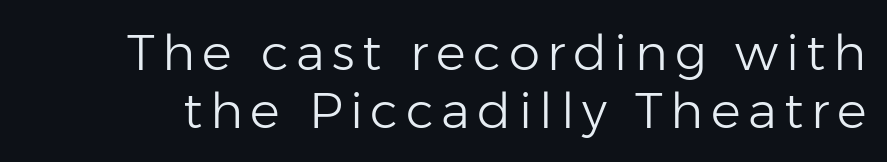
Q: Is the text bold? A: No.
Q: Is the text italic (slanted)? A: No, it is upright.
Q: Is the typeface a serif or a sans-serif typeface? A: Sans-serif.
Q: Is the text underlined? A: No.
Q: Width (condensed, normal, or wide)? A: Normal.
Q: Stroke contrast? A: Low.
Q: x-height? A: Medium.
Q: Monospaced? A: No.
